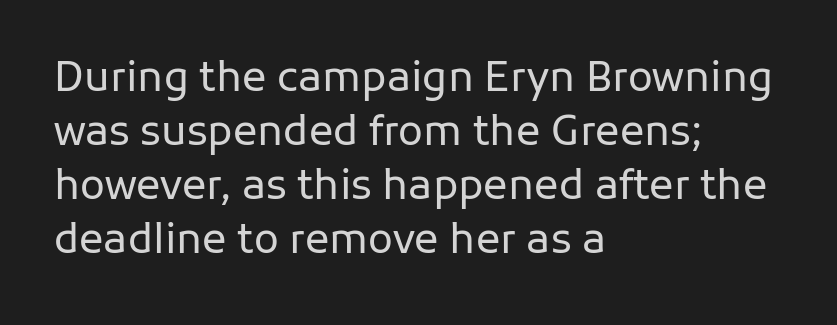
{"serif": "no", "italic": "no", "bold": "no", "weight": "regular", "width": "normal", "stroke_contrast": "low", "x_height": "medium", "monospaced": "no", "underline": "no", "align": "left", "line_spacing": "normal", "line_spacing_ratio": 1.32, "letter_spacing": "normal", "letter_spacing_em": 0.0, "glyph_px": 41}
